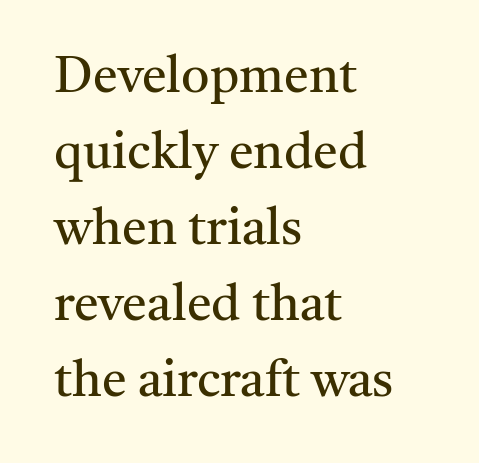
The image shows 50 px regular-weight serif type, upright; set left-aligned, normal line spacing (1.52x), normal letter spacing, not underlined; medium stroke contrast and a medium x-height.
